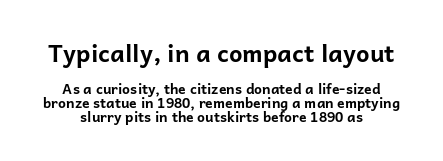
Q: Is the text bold? A: Yes.
Q: Is the text italic (slanted)? A: No, it is upright.
Q: Is the text underlined? A: No.
Q: How is the paragraph aligned? A: Centered.
Q: Is the spacing between letters normal or unusually wide? A: Normal.
Q: Is the spacing between lines tight, normal or loose? A: Tight.
Q: Which block of text is set in a larger size, the first (top) or the second (bottom)? A: The first (top) one.
